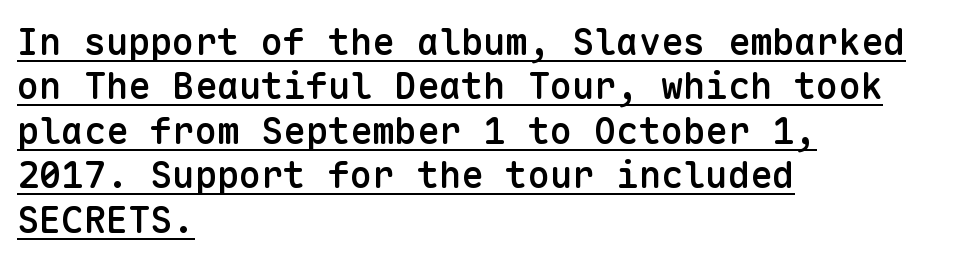
Left-aligned paragraph, ragged on the right. Is this a sans? Yes — the strokes have no serifs. The passage shown is underscored from start to finish. A typesetter would call this monospace, since all characters share one set width. Stems and bowls a touch heavier than normal — semibold.
